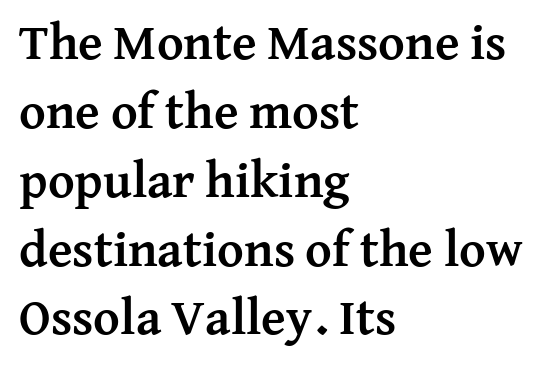
Q: Is the text bold? A: Yes.
Q: Is the text italic (slanted)? A: No, it is upright.
Q: Is the typeface a serif or a sans-serif typeface? A: Serif.
Q: Is the text underlined? A: No.
Q: How is the paragraph aligned? A: Left-aligned.
Q: Is the spacing between letters normal or unusually wide? A: Normal.
Q: Is the spacing between lines tight, normal or loose? A: Normal.
Q: Width (condensed, normal, or wide)? A: Normal.
Q: Stroke contrast? A: Medium.
Q: x-height? A: Medium.
Q: Monospaced? A: No.
